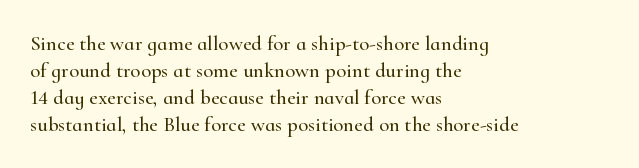
No word sits above an underline. Rendered with straight, roman letterforms. A typesetter would call this leading conventional body-copy spacing. Nothing unusual about the tracking: characters are spaced as the font intends. Line starts are locked; line ends wander.
